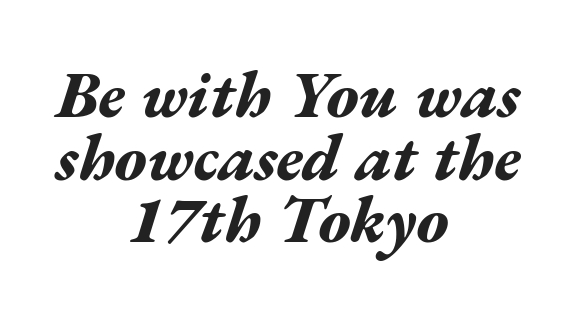
The image shows 66 px bold, wide type, italic (leaning right); set centered, tight line spacing (0.95x), normal letter spacing, not underlined; medium stroke contrast and a medium x-height.
